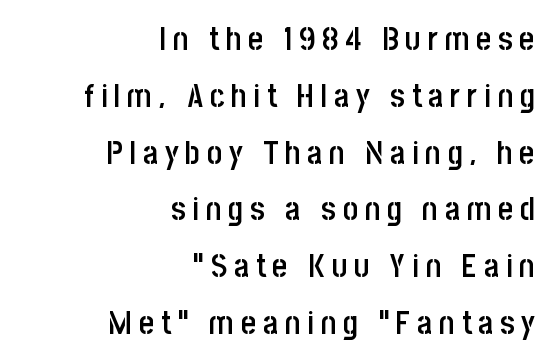
The image shows 33 px semibold, condensed sans-serif type, upright; set right-aligned, line spacing 1.72x, unusually wide letter spacing (+0.2 em), not underlined; low stroke contrast and a large x-height.
